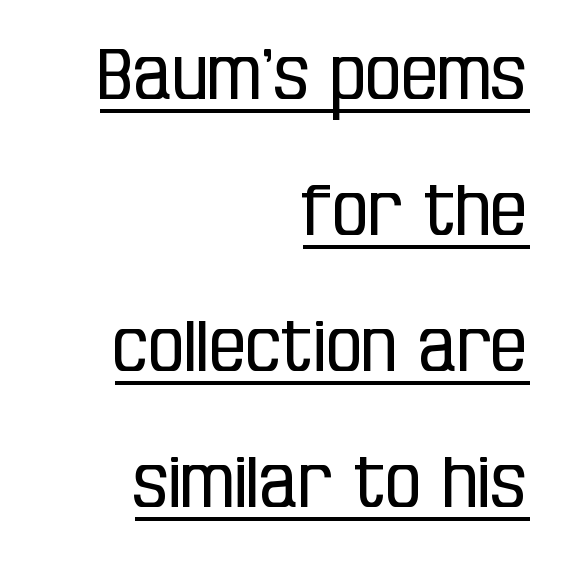
{"serif": "no", "italic": "no", "bold": "no", "weight": "regular", "width": "condensed", "stroke_contrast": "low", "x_height": "large", "monospaced": "no", "underline": "yes", "align": "right", "line_spacing_ratio": 1.89, "letter_spacing": "normal", "letter_spacing_em": 0.0, "glyph_px": 72}
